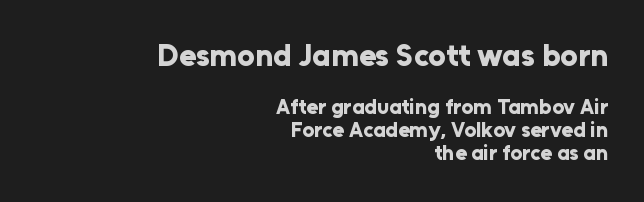
Every stem runs plumb, perpendicular to the baseline. Serifs: no, the terminals of the letterforms are clean. Each word holds together tightly as a unit, with standard inter-letter gaps. Large over small — that's the arrangement of the two blocks here. Is the type bold? Yes — the strokes are clearly thick and heavy.
